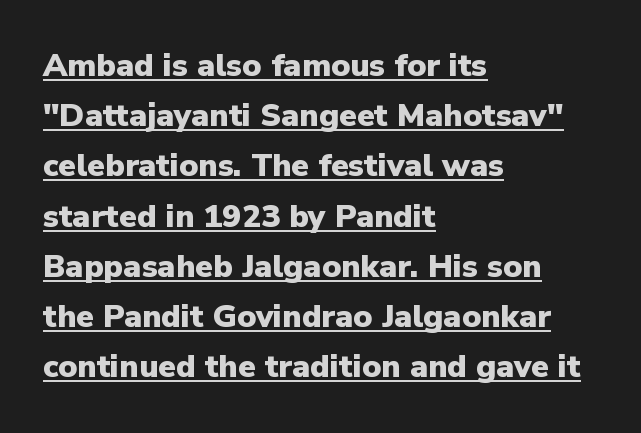
{"serif": "no", "italic": "no", "bold": "yes", "weight": "heavy", "width": "normal", "stroke_contrast": "low", "x_height": "medium", "monospaced": "no", "underline": "yes", "align": "left", "line_spacing": "normal", "line_spacing_ratio": 1.57, "letter_spacing": "normal", "letter_spacing_em": 0.0, "glyph_px": 32}
